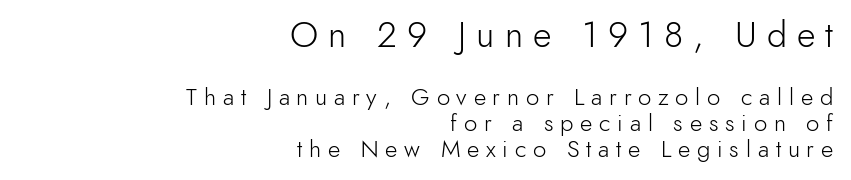
Summary of weight: not heavy and not bold. The first block has been scaled up relative to the second. Lines of text with bare space underneath. Every character sits straight up, as roman type does. Think of a printed novel: that variable character pitch is what you see here. The designer went with a sans here, leaving each stem footless.
